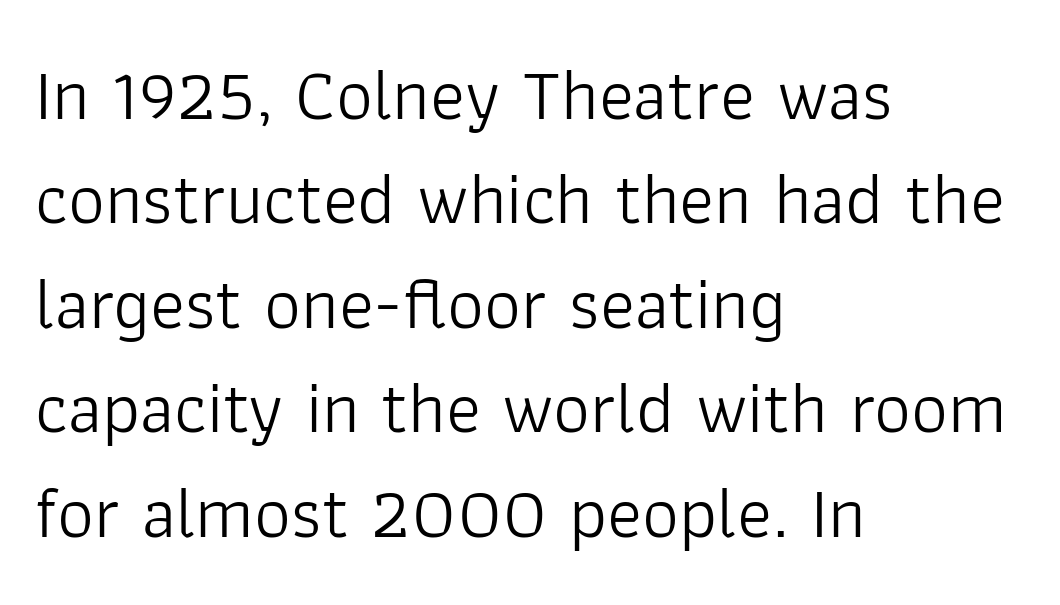
The image shows 73 px light sans-serif type, upright; set left-aligned, normal line spacing (1.43x), normal letter spacing, not underlined; low stroke contrast and a medium x-height.
